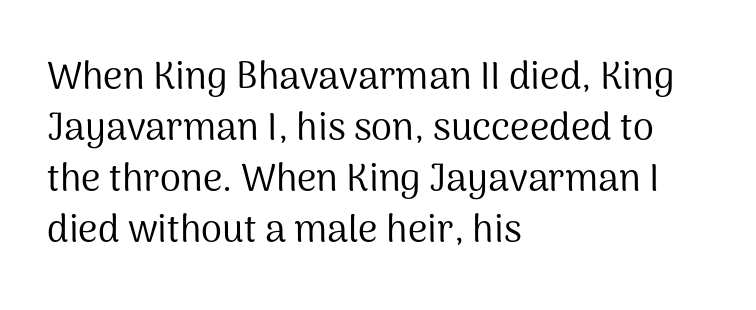
The image shows 38 px regular-weight sans-serif type, upright; set left-aligned, normal line spacing (1.34x), normal letter spacing, not underlined; medium stroke contrast and a medium x-height.
